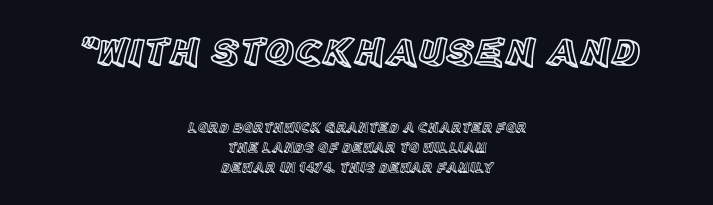
Q: Is the text italic (slanted)? A: Yes.
Q: Is the text underlined? A: No.
Q: How is the paragraph aligned? A: Centered.
Q: Is the spacing between letters normal or unusually wide? A: Normal.
Q: Is the spacing between lines tight, normal or loose? A: Normal.
Q: Which block of text is set in a larger size, the first (top) or the second (bottom)? A: The first (top) one.
Q: Width (condensed, normal, or wide)? A: Normal.
Q: x-height? A: Large.
Q: Monospaced? A: No.
